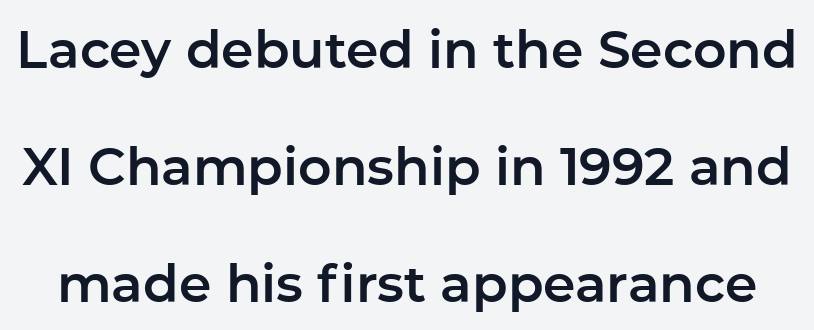
{"serif": "no", "italic": "no", "width": "normal", "stroke_contrast": "low", "x_height": "medium", "monospaced": "no", "underline": "no", "line_spacing": "loose", "line_spacing_ratio": 2.25, "letter_spacing": "normal", "letter_spacing_em": 0.0, "glyph_px": 52}
